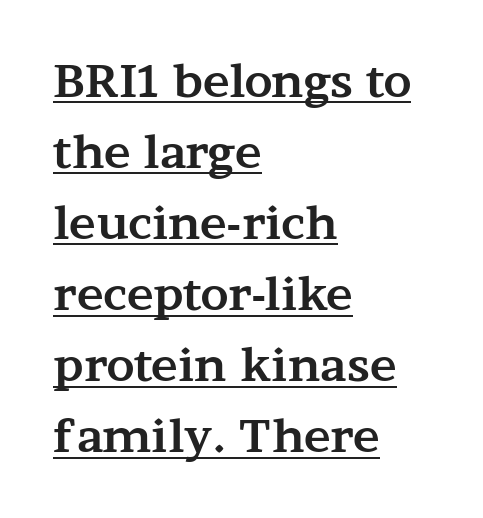
Rows of type keep a routine distance in the vertical direction. Short and long lines alike share a common starting point at left. Between one letter and the next there's only the usual sliver of space. The axis of the letterforms is exactly vertical. The text was rendered using a seriffed face with decorative stroke endings. The font is running at its bold setting.
